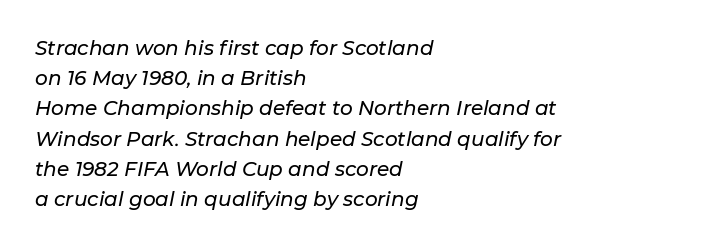
The image shows 20 px text type, italic (leaning right); set left-aligned, normal line spacing (1.51x), normal letter spacing, not underlined.
